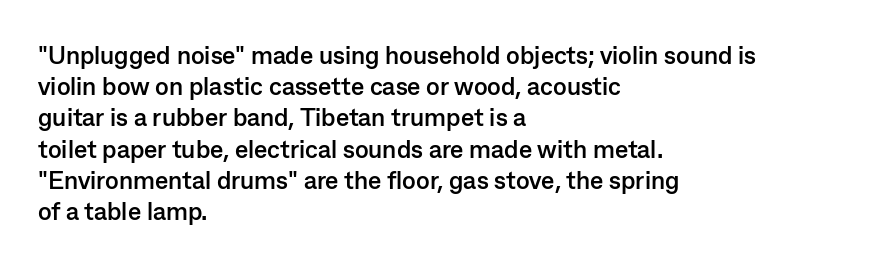
{"italic": "no", "bold": "yes", "underline": "no", "align": "left", "line_spacing": "normal", "line_spacing_ratio": 1.25, "letter_spacing": "normal", "letter_spacing_em": 0.0, "glyph_px": 25}
